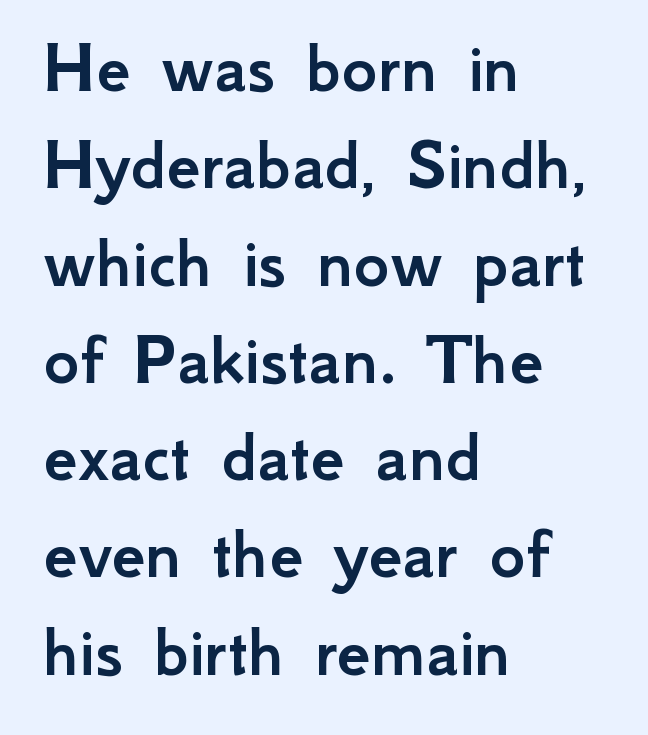
The image shows 76 px sans-serif type, upright; set left-aligned, normal line spacing (1.28x), normal letter spacing, not underlined; low stroke contrast and a small x-height.
